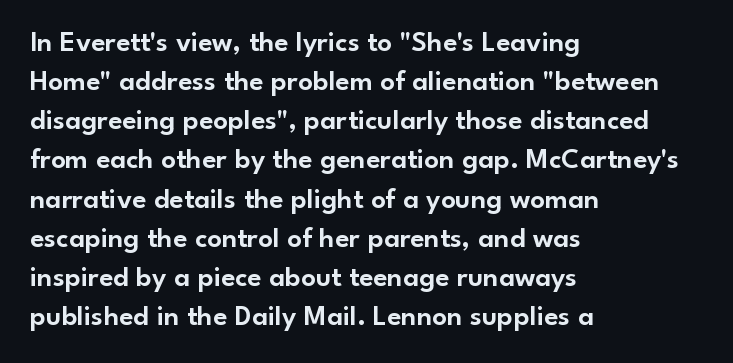
The image shows 29 px sans-serif type, upright; set left-aligned, normal line spacing (1.35x), normal letter spacing, not underlined; low stroke contrast and a small x-height.
